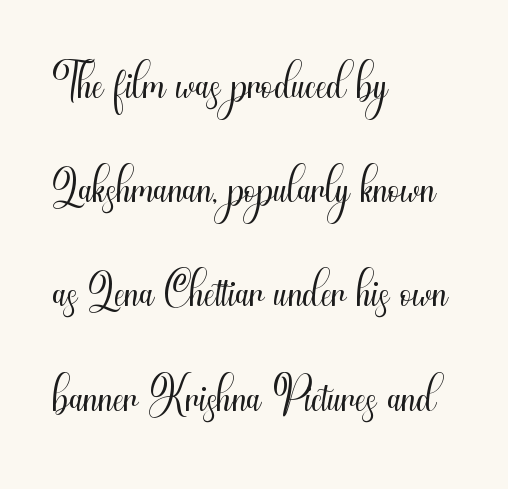
{"serif": "no", "bold": "no", "weight": "light", "width": "condensed", "stroke_contrast": "medium", "x_height": "small", "monospaced": "no", "underline": "no", "align": "left", "line_spacing": "normal", "line_spacing_ratio": 1.51, "letter_spacing": "normal", "letter_spacing_em": 0.0, "glyph_px": 69}
